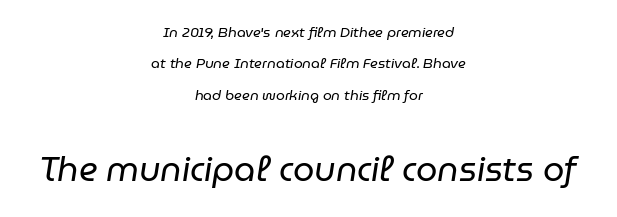
Q: Is the text bold? A: No.
Q: Is the text italic (slanted)? A: Yes, it leans right by about 9 degrees.
Q: Is the text underlined? A: No.
Q: How is the paragraph aligned? A: Centered.
Q: Is the spacing between letters normal or unusually wide? A: Normal.
Q: Is the spacing between lines tight, normal or loose? A: Loose.
Q: Which block of text is set in a larger size, the first (top) or the second (bottom)? A: The second (bottom) one.
Q: Width (condensed, normal, or wide)? A: Normal.
Q: Stroke contrast? A: Low.
Q: x-height? A: Medium.
Q: Monospaced? A: No.
